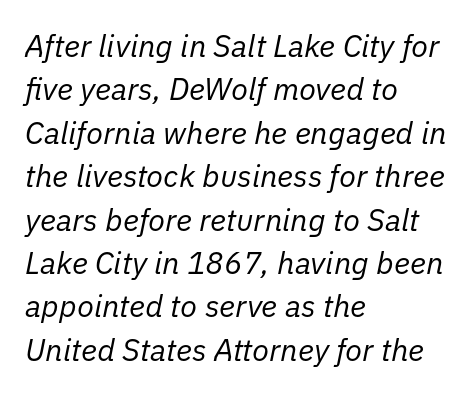
These lines were composed using italics. This reads as an unemphasized weight, regular at the heaviest. Any mark beneath the type? The region is blank. Looks like regular typesetting: each glyph gets only the width it needs.
